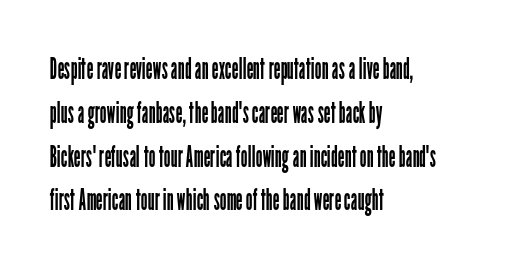
The image shows 30 px regular-weight, condensed sans-serif type, upright; set left-aligned, normal line spacing (1.46x), normal letter spacing, not underlined; low stroke contrast and a medium x-height.
